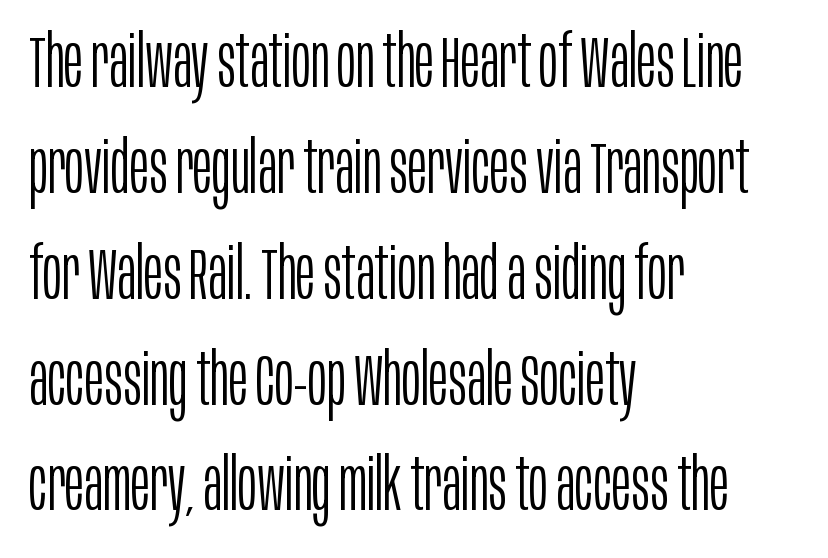
{"serif": "no", "italic": "no", "bold": "no", "weight": "light", "width": "condensed", "stroke_contrast": "low", "x_height": "large", "monospaced": "no", "underline": "no", "align": "left", "line_spacing": "normal", "line_spacing_ratio": 1.47, "letter_spacing": "normal", "letter_spacing_em": 0.0, "glyph_px": 72}
